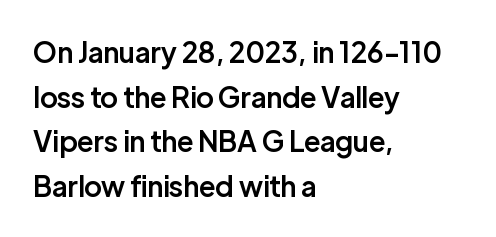
{"serif": "no", "italic": "no", "bold": "semi", "weight": "semibold", "width": "normal", "stroke_contrast": "low", "x_height": "medium", "monospaced": "no", "underline": "no", "align": "left", "line_spacing": "normal", "line_spacing_ratio": 1.59, "letter_spacing": "normal", "letter_spacing_em": 0.0, "glyph_px": 28}
